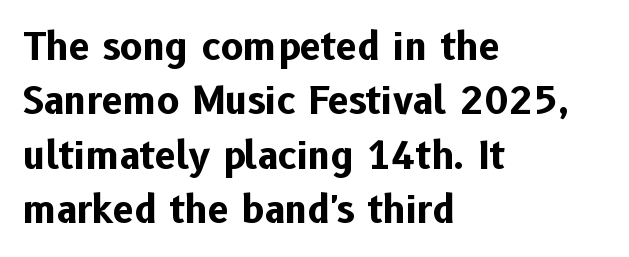
Note the varied advance widths — an 'i' is clearly narrower than an 'm'. The passage is arranged the way most books set body copy — flush left. You can tell from the bare stems that sans-serif type was used. Characters remain perfectly vertical along every line.
